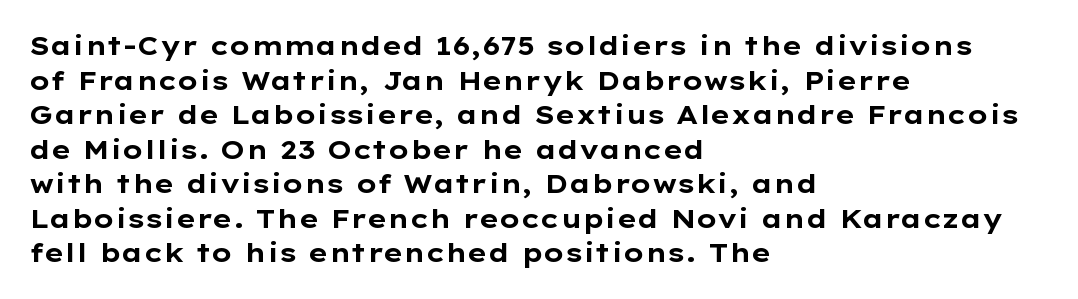
Do the letters lean? They stand straight. Standard letterfit; no display-style spreading of the glyphs. The strip under each line holds only bare page. The rendering anchors every line to the left-hand side. The glyphs have the mass of a bold cut. Quick note: interline space is typical.
